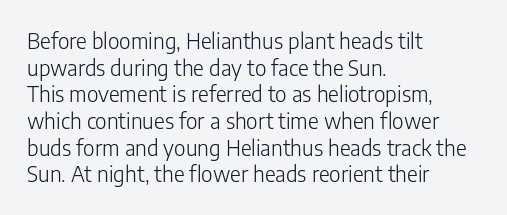
The image shows 21 px text type, upright; set left-aligned, normal line spacing (1.27x), normal letter spacing, not underlined.
